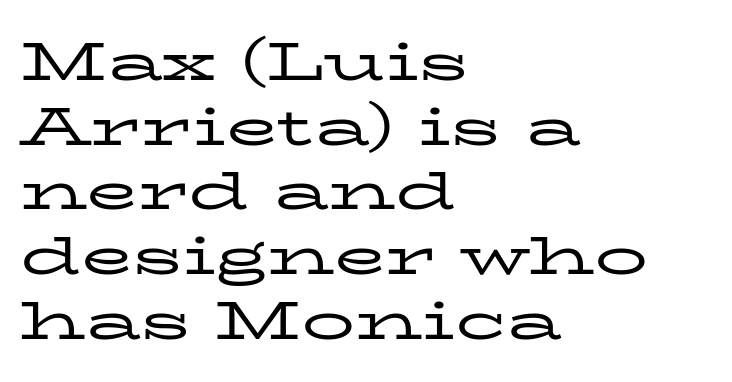
The image shows 53 px regular-weight, wide serif type, upright; set left-aligned, line spacing 1.22x, normal letter spacing, not underlined; low stroke contrast and a medium x-height.
